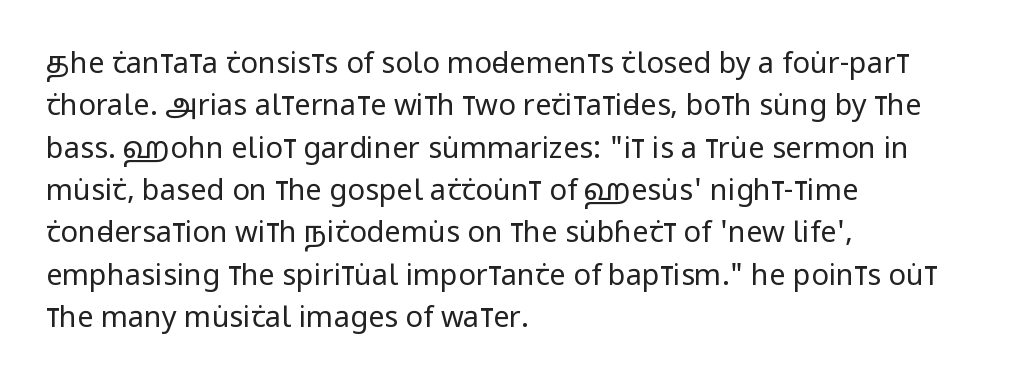
Is this a fixed-width face? No — the glyphs have proportional, varying widths. The gaps between neighbouring characters are ordinary and unremarkable. Weight class: somewhere from thin through regular. The font family rendered here belongs to the sans-serif group. Style check: upright.
